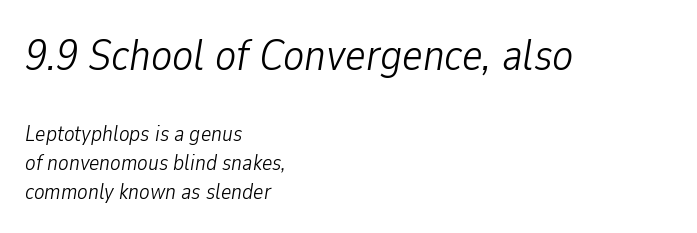
Stem width sits at or under what a default text font uses. No extra tracking has been applied to these lines. Underline: absent. Looks like regular typesetting: each glyph gets only the width it needs. Notice how the passage keeps a crisp vertical edge on the left only.
